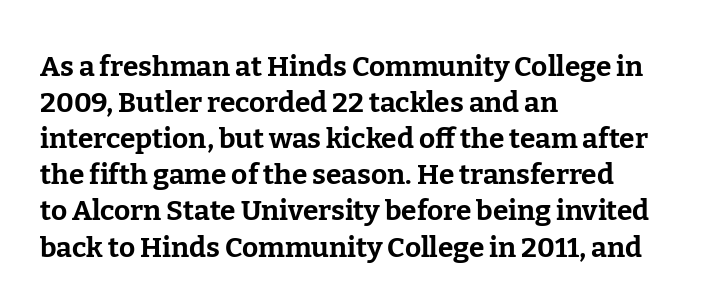
The image shows 28 px bold serif type, upright; set left-aligned, normal line spacing (1.29x), normal letter spacing, not underlined; low stroke contrast and a medium x-height.
